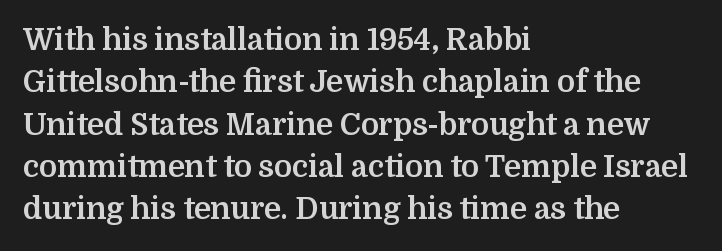
{"serif": "yes", "italic": "no", "bold": "yes", "weight": "bold", "width": "normal", "stroke_contrast": "medium", "x_height": "medium", "monospaced": "no", "underline": "no", "align": "left", "line_spacing": "normal", "line_spacing_ratio": 1.41, "letter_spacing": "normal", "letter_spacing_em": 0.0, "glyph_px": 30}
